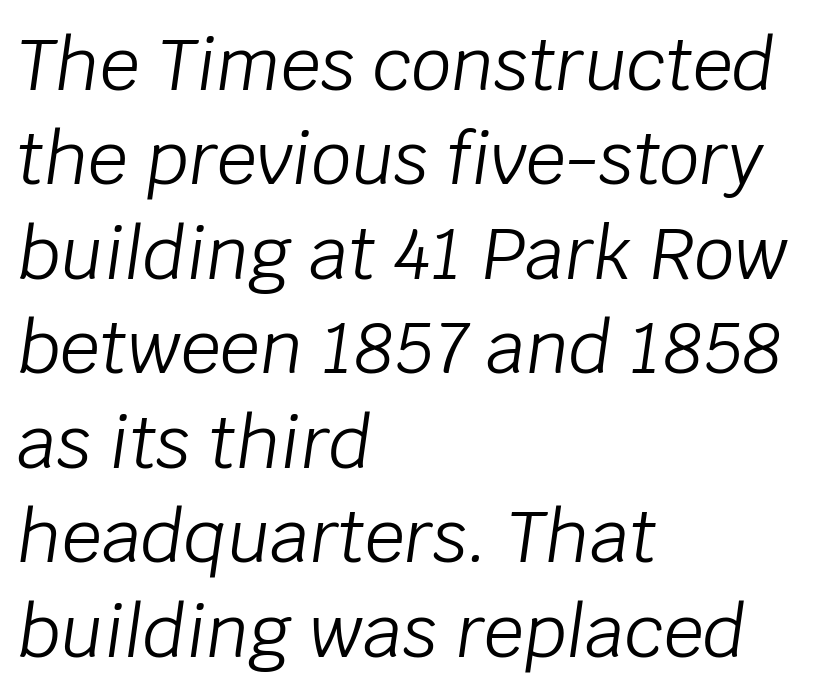
Rendered with sloped, italic letterforms. The space between consecutive lines is moderate. Nothing unusual about the tracking: characters are spaced as the font intends. Stem width sits at or under what a default text font uses. Underline: absent.
